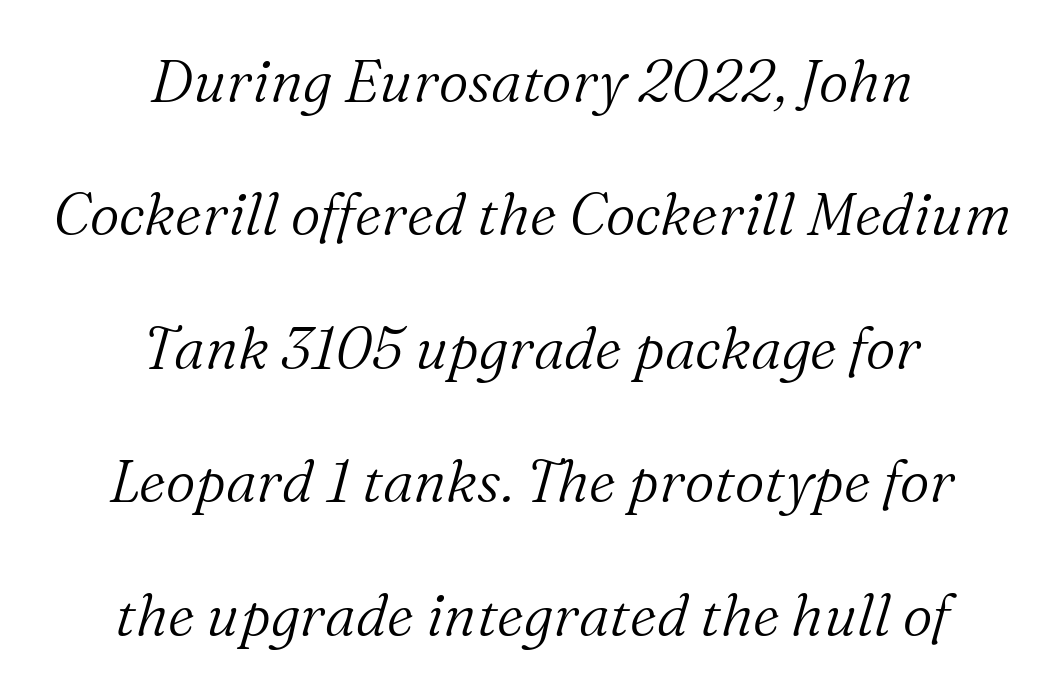
A typesetter would call this proportional, since set widths differ per character. In terms of letterspacing, this is plain default setting. Observe the lean: these are italic letterforms. Typographically, this falls in the serif category. The text block is weighted toward neither margin, spreading evenly from the middle. Honestly, the rows look like they've been pulled way apart.
